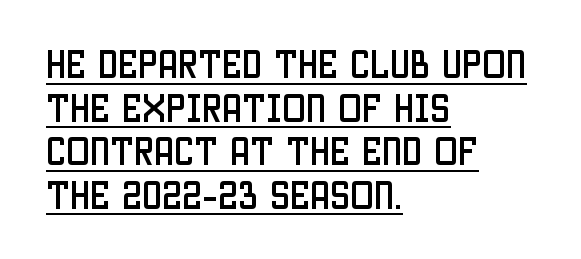
{"serif": "no", "italic": "no", "width": "condensed", "stroke_contrast": "low", "x_height": "large", "monospaced": "no", "underline": "yes", "align": "left", "line_spacing": "normal", "line_spacing_ratio": 1.36, "letter_spacing": "normal", "letter_spacing_em": 0.0, "glyph_px": 32}
